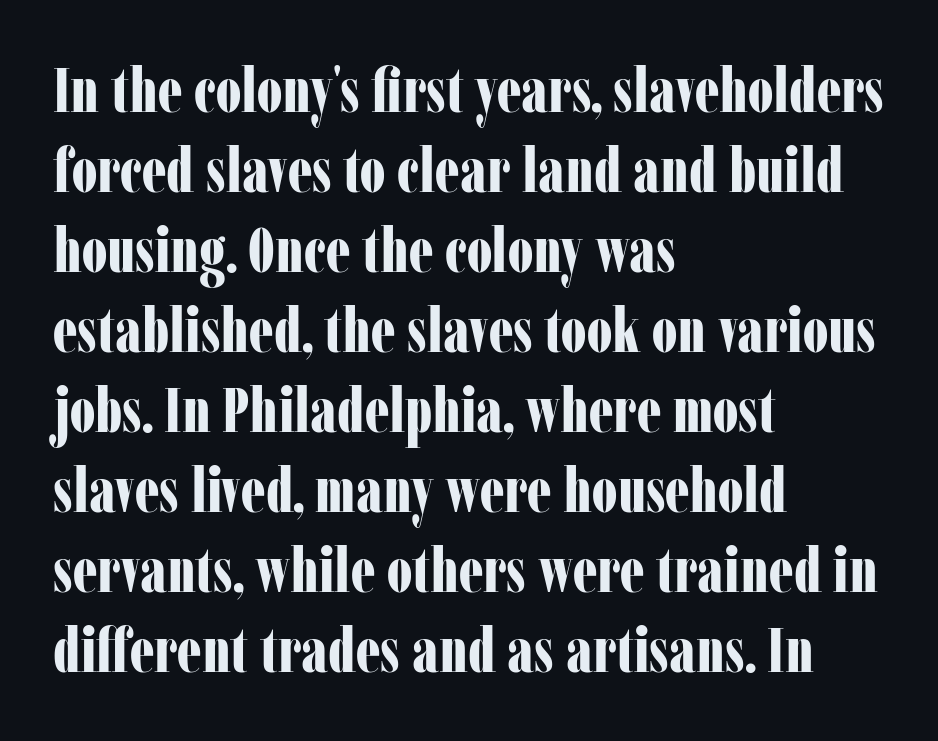
A typesetter would call this proportional, since set widths differ per character. Upright lettering throughout. The lines sit at an ordinary, default distance from one another. This is heavy type, rendered in bold. The rendering anchors every line to the left-hand side. The zone under the glyphs is completely vacant.
